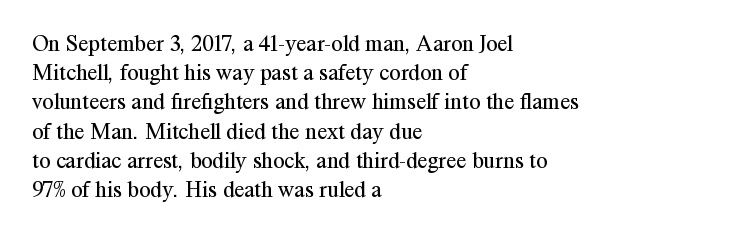
Q: Is the text bold? A: No.
Q: Is the text italic (slanted)? A: No, it is upright.
Q: Is the text underlined? A: No.
Q: How is the paragraph aligned? A: Left-aligned.
Q: Is the spacing between letters normal or unusually wide? A: Normal.
Q: Is the spacing between lines tight, normal or loose? A: Normal.
